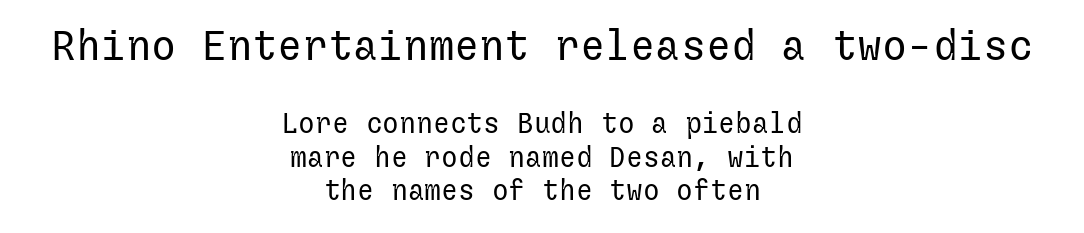
A typesetter would label this face a sans. The area under the type is left untouched. Large over small — that's the arrangement of the two blocks here. How are the letters spaced? Ordinarily, with no added tracking.
